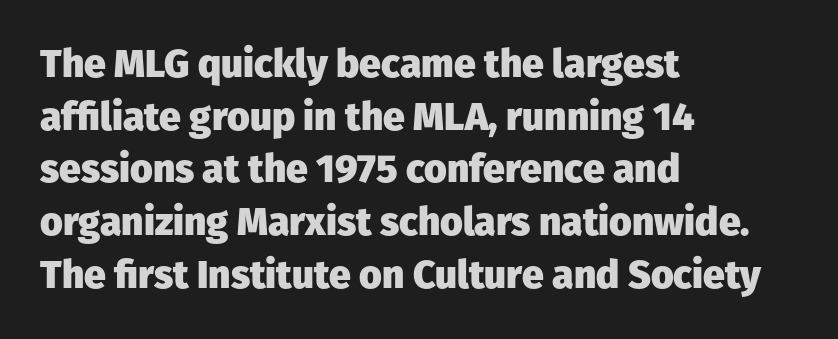
The image shows 39 px heavy sans-serif type, upright; set left-aligned, normal line spacing (1.35x), normal letter spacing, not underlined; low stroke contrast and a medium x-height.
